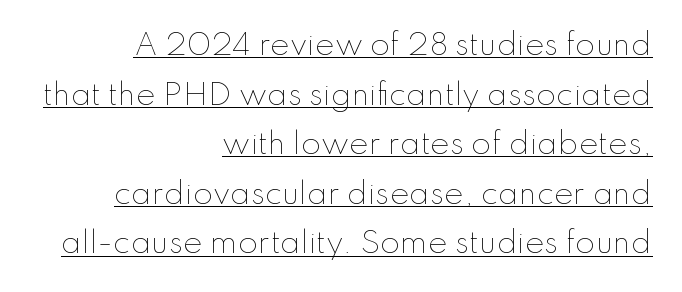
Q: Is the text bold? A: No.
Q: Is the text italic (slanted)? A: No, it is upright.
Q: Is the text underlined? A: Yes.
Q: How is the paragraph aligned? A: Right-aligned.
Q: Is the spacing between letters normal or unusually wide? A: Normal.
Q: Width (condensed, normal, or wide)? A: Normal.
Q: Stroke contrast? A: Low.
Q: x-height? A: Small.
Q: Monospaced? A: No.
